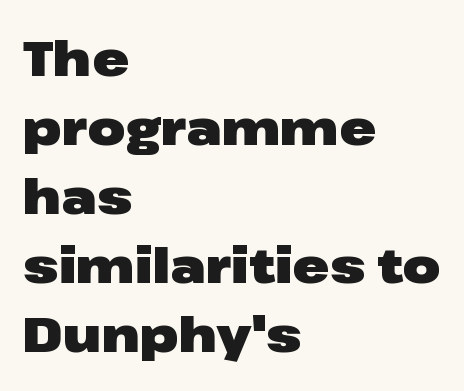
{"serif": "no", "italic": "no", "bold": "yes", "weight": "heavy", "width": "wide", "stroke_contrast": "low", "x_height": "medium", "monospaced": "no", "underline": "no", "align": "left", "line_spacing": "normal", "line_spacing_ratio": 1.41, "letter_spacing": "normal", "letter_spacing_em": 0.0, "glyph_px": 49}
